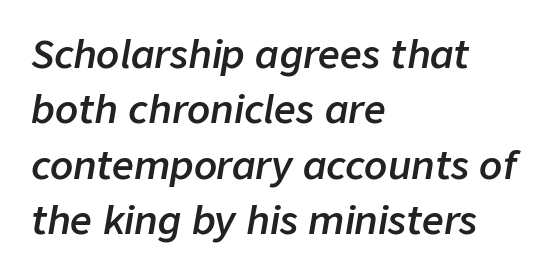
Q: Is the text bold? A: Semi-bold.
Q: Is the text italic (slanted)? A: Yes, it leans right by about 9 degrees.
Q: Is the text underlined? A: No.
Q: How is the paragraph aligned? A: Left-aligned.
Q: Is the spacing between letters normal or unusually wide? A: Normal.
Q: Is the spacing between lines tight, normal or loose? A: Normal.
Q: Width (condensed, normal, or wide)? A: Normal.
Q: Stroke contrast? A: Low.
Q: x-height? A: Medium.
Q: Monospaced? A: No.
